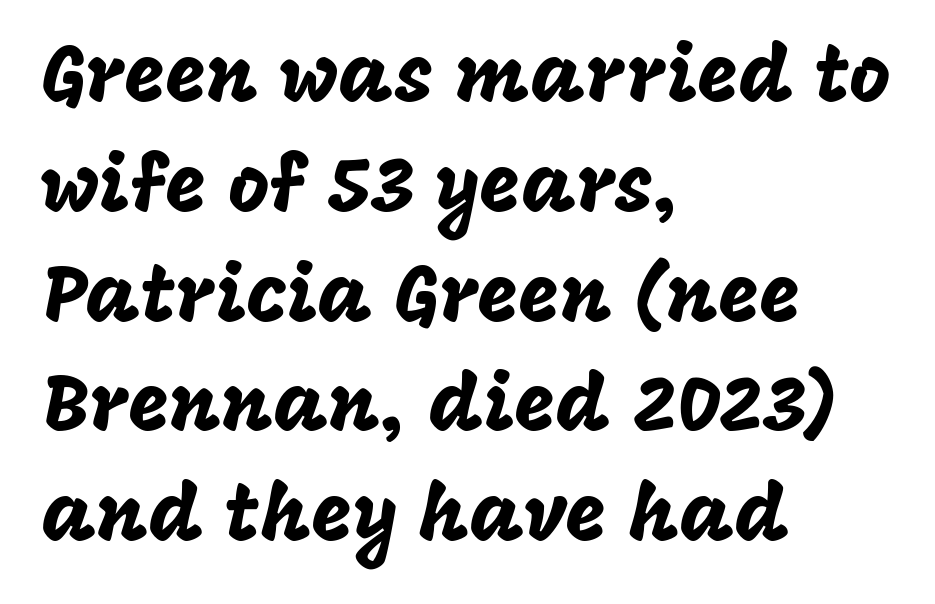
Caption: standard tracking, unaltered. These lines are composed in type without serifs. Line beginnings align vertically; line endings do not. No word sits above an underline. The face used here is proportionally spaced, like ordinary book or web type.
